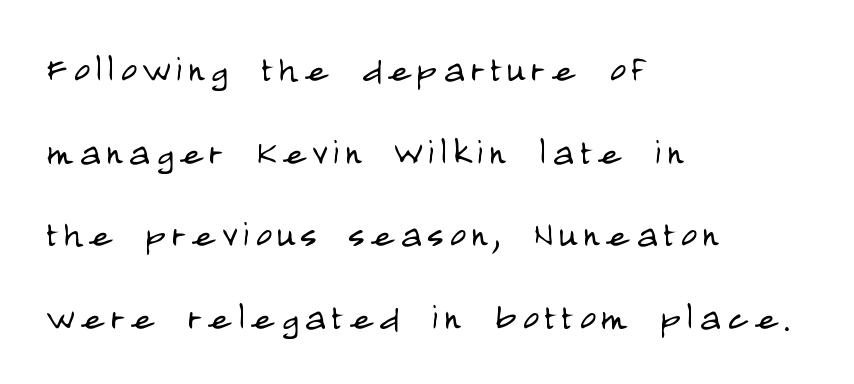
Q: Is the text bold? A: No.
Q: Is the text italic (slanted)? A: No, it is upright.
Q: Is the typeface a serif or a sans-serif typeface? A: Sans-serif.
Q: Is the text underlined? A: No.
Q: How is the paragraph aligned? A: Left-aligned.
Q: Width (condensed, normal, or wide)? A: Condensed.
Q: Stroke contrast? A: Low.
Q: x-height? A: Large.
Q: Monospaced? A: No.
